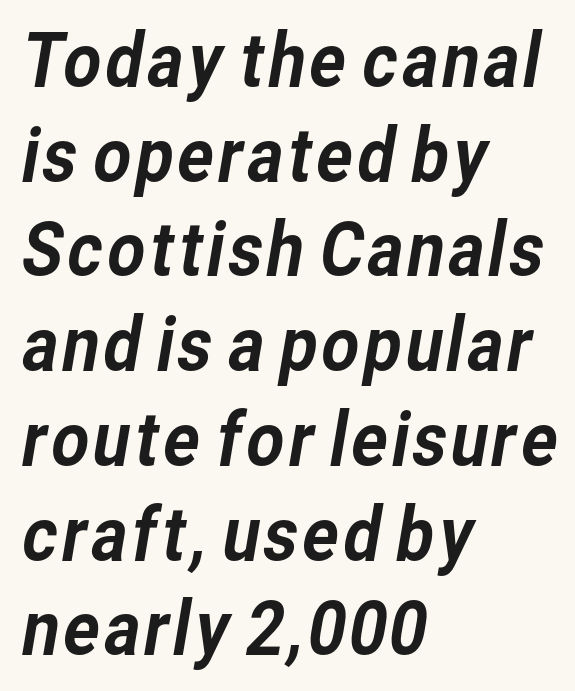
The image shows 74 px sans-serif type; set left-aligned, normal line spacing (1.28x), normal letter spacing, not underlined; low stroke contrast and a medium x-height.
